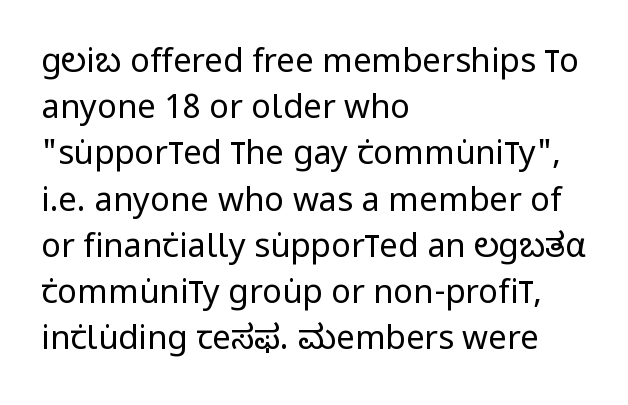
Q: Is the text bold? A: No.
Q: Is the text italic (slanted)? A: No, it is upright.
Q: Is the typeface a serif or a sans-serif typeface? A: Sans-serif.
Q: Is the text underlined? A: No.
Q: How is the paragraph aligned? A: Left-aligned.
Q: Is the spacing between letters normal or unusually wide? A: Normal.
Q: Is the spacing between lines tight, normal or loose? A: Normal.
Q: Width (condensed, normal, or wide)? A: Condensed.
Q: Stroke contrast? A: Low.
Q: x-height? A: Large.
Q: Monospaced? A: No.
